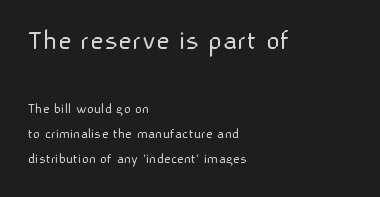
The lines sit at an ordinary, default distance from one another. Unlike a traditional serif, this face leaves its strokes unadorned. In terms of letterspacing, this is plain default setting. The rendering shrinks the type as you move from the upper chunk to the lower. Any mark beneath the type? The region is blank.
